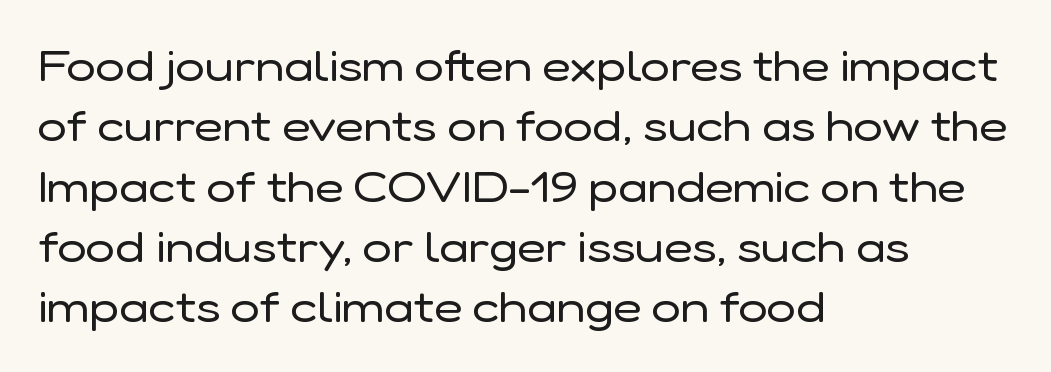
The foot of each line stays bare and open. Stem width sits at or under what a default text font uses. How would I describe the line gaps? Plain and ordinary. This sample uses a sans-serif face.
